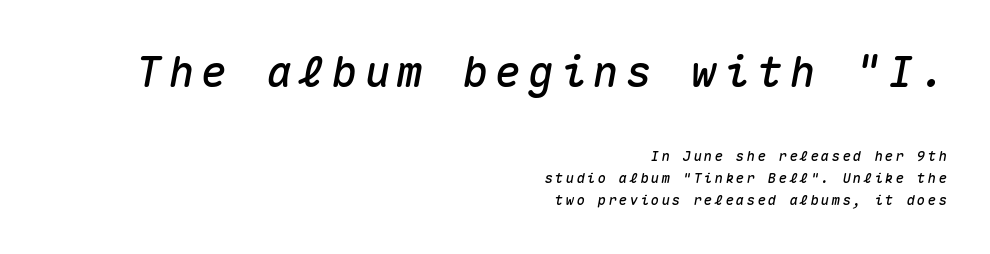
Q: Is the text italic (slanted)? A: Yes, it leans right by about 10 degrees.
Q: Is the text underlined? A: No.
Q: How is the paragraph aligned? A: Right-aligned.
Q: Is the spacing between lines tight, normal or loose? A: Normal.
Q: Which block of text is set in a larger size, the first (top) or the second (bottom)? A: The first (top) one.
Q: Width (condensed, normal, or wide)? A: Normal.
Q: Stroke contrast? A: Medium.
Q: x-height? A: Medium.
Q: Monospaced? A: Yes.
